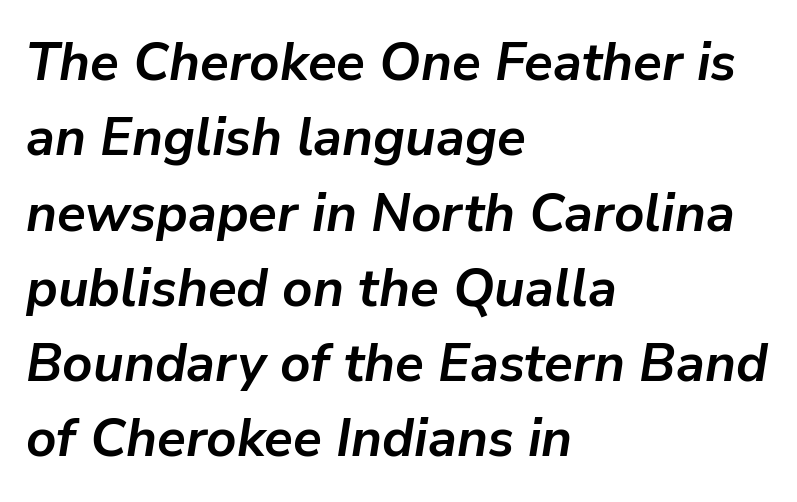
Note the varied advance widths — an 'i' is clearly narrower than an 'm'. Strokes here are thick enough to call this a true bold. The specimen reads as italic at a glance. The lines sit at an ordinary, default distance from one another. Is the letter spacing exaggerated? No — it looks like the ordinary default.
